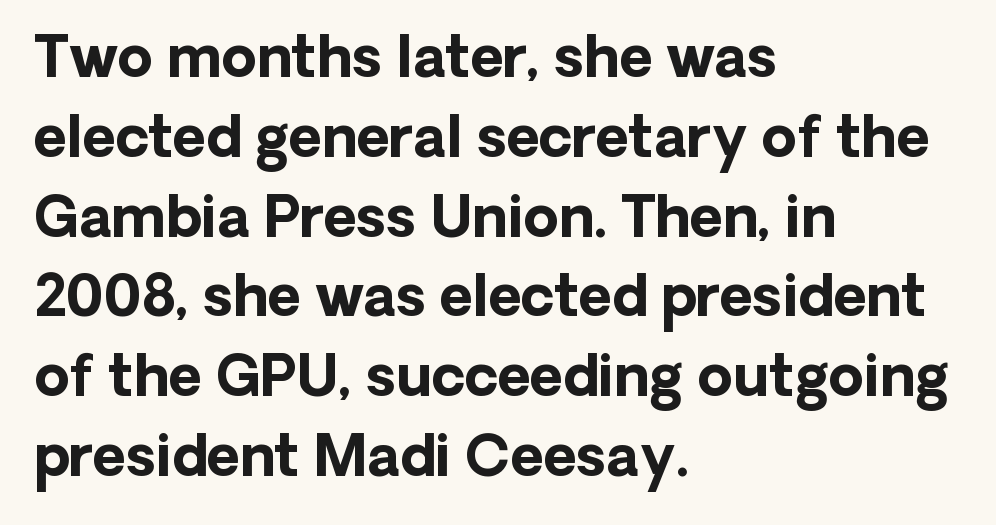
Q: Is the text bold? A: Yes.
Q: Is the text italic (slanted)? A: No, it is upright.
Q: Is the typeface a serif or a sans-serif typeface? A: Sans-serif.
Q: Is the text underlined? A: No.
Q: How is the paragraph aligned? A: Left-aligned.
Q: Is the spacing between letters normal or unusually wide? A: Normal.
Q: Is the spacing between lines tight, normal or loose? A: Normal.
Q: Width (condensed, normal, or wide)? A: Normal.
Q: Stroke contrast? A: Low.
Q: x-height? A: Medium.
Q: Monospaced? A: No.
